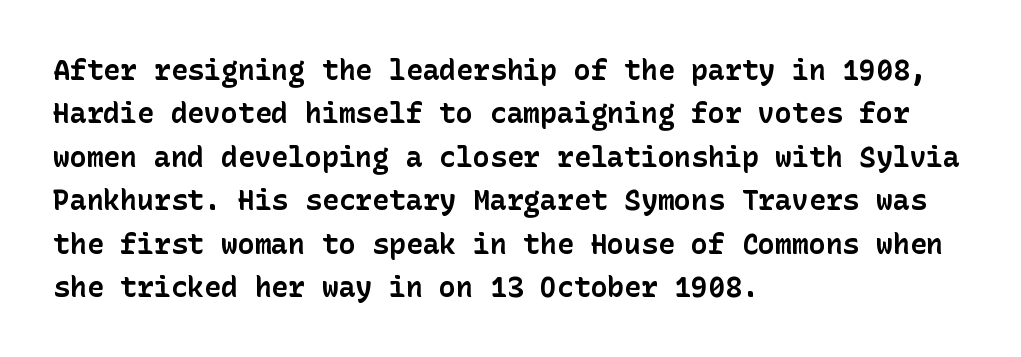
The typography opts for an upright posture over an oblique one. Set as a true bold cut, around the 700 mark. One glance says typical: line gaps are just what's usual. The face used here is a sans, in the tradition of grotesques and geometrics.
